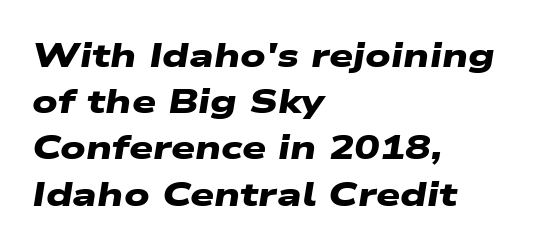
The image shows 34 px heavy, wide sans-serif type; set left-aligned, normal line spacing (1.36x), normal letter spacing, not underlined; low stroke contrast and a medium x-height.
